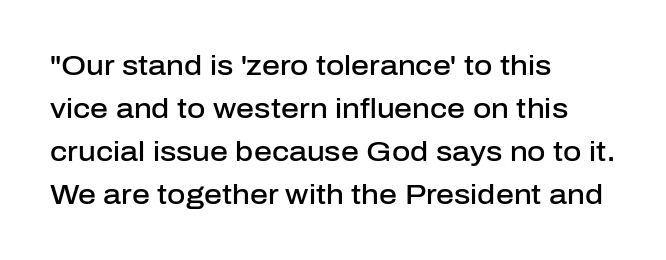
Q: Is the text bold? A: Semi-bold.
Q: Is the text italic (slanted)? A: No, it is upright.
Q: Is the typeface a serif or a sans-serif typeface? A: Sans-serif.
Q: Is the text underlined? A: No.
Q: How is the paragraph aligned? A: Left-aligned.
Q: Is the spacing between letters normal or unusually wide? A: Normal.
Q: Is the spacing between lines tight, normal or loose? A: Normal.
Q: Width (condensed, normal, or wide)? A: Normal.
Q: Stroke contrast? A: Low.
Q: x-height? A: Medium.
Q: Monospaced? A: No.
